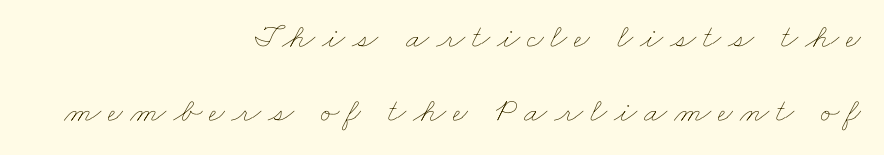
Tracking value appears strongly positive — letters spread wide. The cut favours lightness, reaching ordinary text weight at its darkest. Varying glyph widths throughout — classic text-font behaviour. Right-aligned paragraph, ragged on the left. Loosely led — the rows are spread out.
